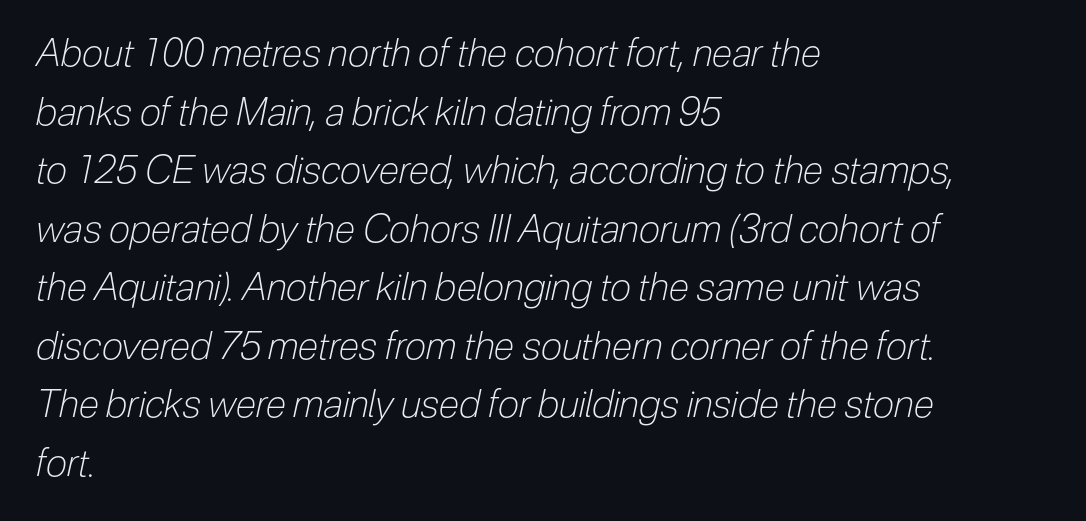
The image shows 38 px light, condensed type, italic (leaning right); set left-aligned, normal line spacing (1.54x), normal letter spacing, not underlined; low stroke contrast and a medium x-height.
